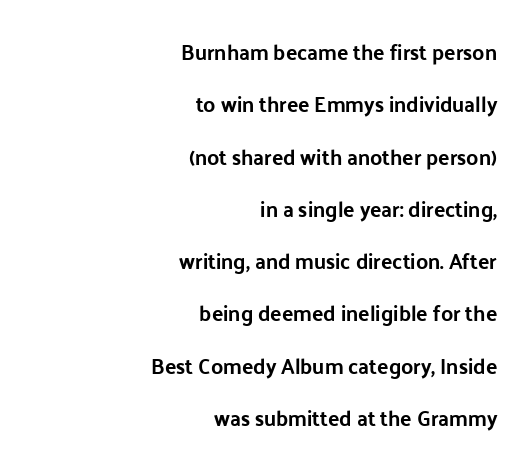
The image shows 21 px bold type, upright; set right-aligned, loose line spacing (2.49x), normal letter spacing, not underlined.
